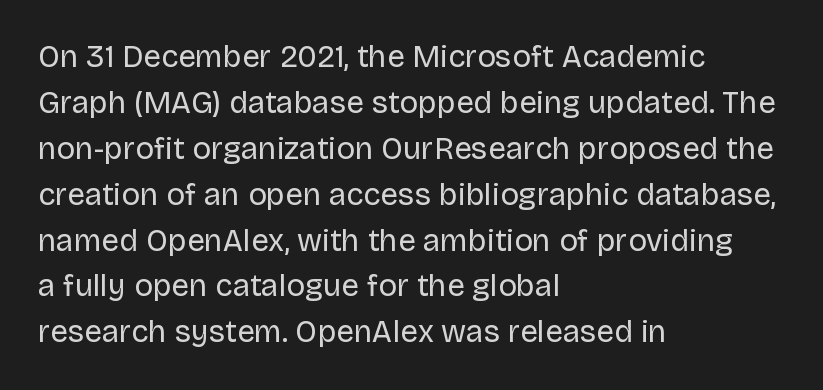
Clear beneath every line of the passage. Character widths vary here, with narrow letters taking less room than wide ones. Nothing heavy about these letters — not bold at all. Stroke terminals: plain, sans-serif. When letters stand straight like this, we call the style roman or upright.
